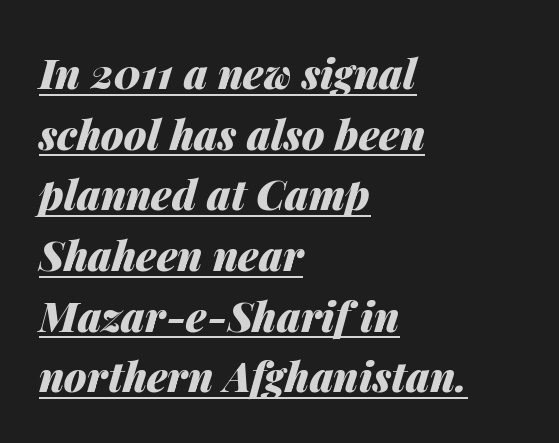
Q: Is the text bold? A: Yes.
Q: Is the text italic (slanted)? A: Yes, it leans right by about 14 degrees.
Q: Is the text underlined? A: Yes.
Q: How is the paragraph aligned? A: Left-aligned.
Q: Is the spacing between letters normal or unusually wide? A: Normal.
Q: Is the spacing between lines tight, normal or loose? A: Normal.
Q: Width (condensed, normal, or wide)? A: Normal.
Q: Stroke contrast? A: Medium.
Q: x-height? A: Medium.
Q: Monospaced? A: No.
